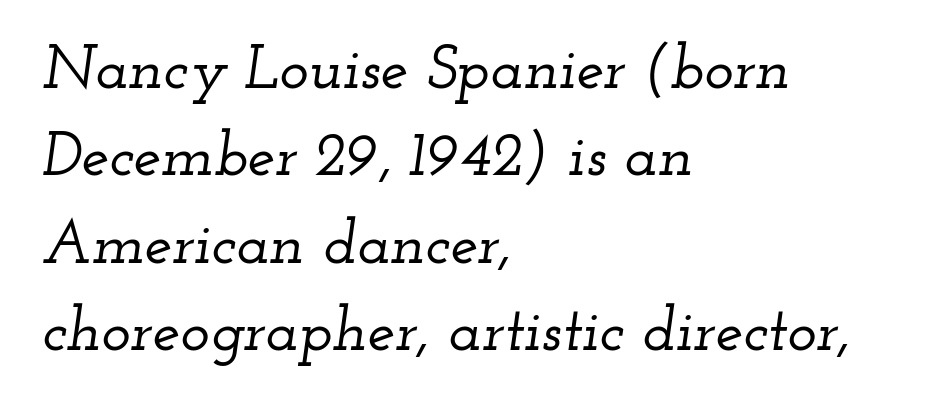
Q: Is the text italic (slanted)? A: Yes, it leans right by about 12 degrees.
Q: Is the typeface a serif or a sans-serif typeface? A: Serif.
Q: Is the text underlined? A: No.
Q: How is the paragraph aligned? A: Left-aligned.
Q: Is the spacing between letters normal or unusually wide? A: Normal.
Q: Is the spacing between lines tight, normal or loose? A: Normal.
Q: Width (condensed, normal, or wide)? A: Wide.
Q: Stroke contrast? A: Low.
Q: x-height? A: Small.
Q: Monospaced? A: No.
